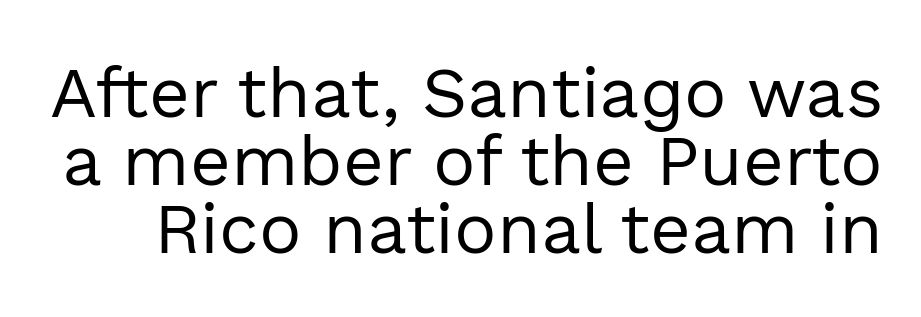
Q: Is the text bold? A: No.
Q: Is the text italic (slanted)? A: No, it is upright.
Q: Is the typeface a serif or a sans-serif typeface? A: Sans-serif.
Q: Is the text underlined? A: No.
Q: Is the spacing between letters normal or unusually wide? A: Normal.
Q: Is the spacing between lines tight, normal or loose? A: Tight.
Q: Width (condensed, normal, or wide)? A: Normal.
Q: x-height? A: Medium.
Q: Monospaced? A: No.
